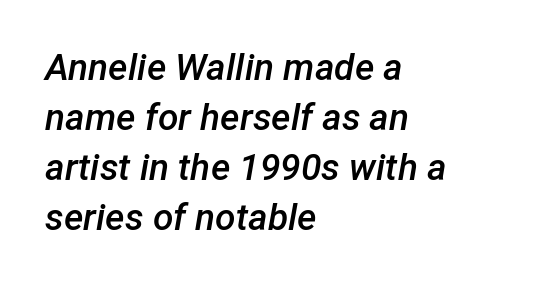
The image shows 37 px semibold type, italic (leaning right); set left-aligned, normal line spacing (1.35x), normal letter spacing, not underlined; low stroke contrast and a medium x-height.
